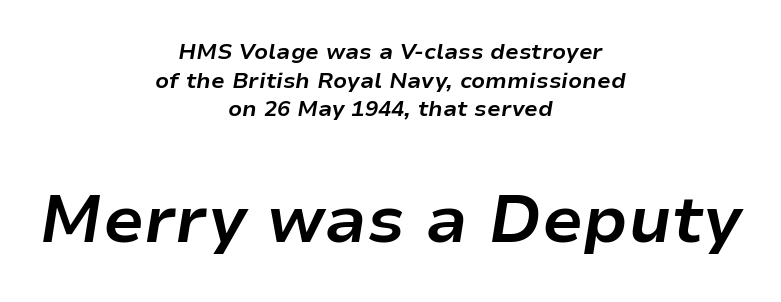
The image shows 66 px bold type, italic (leaning right); set centered, normal line spacing (1.3x), normal letter spacing, not underlined; the second (bottom) block is 3.0x larger; low stroke contrast and a medium x-height.
